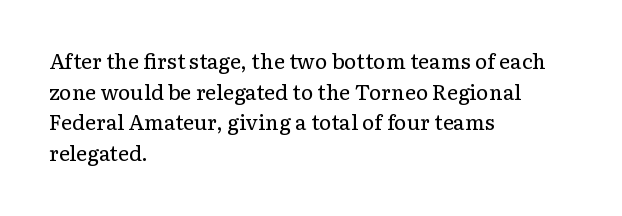
The image shows 21 px text type, upright; set left-aligned, normal line spacing (1.46x), normal letter spacing, not underlined.
